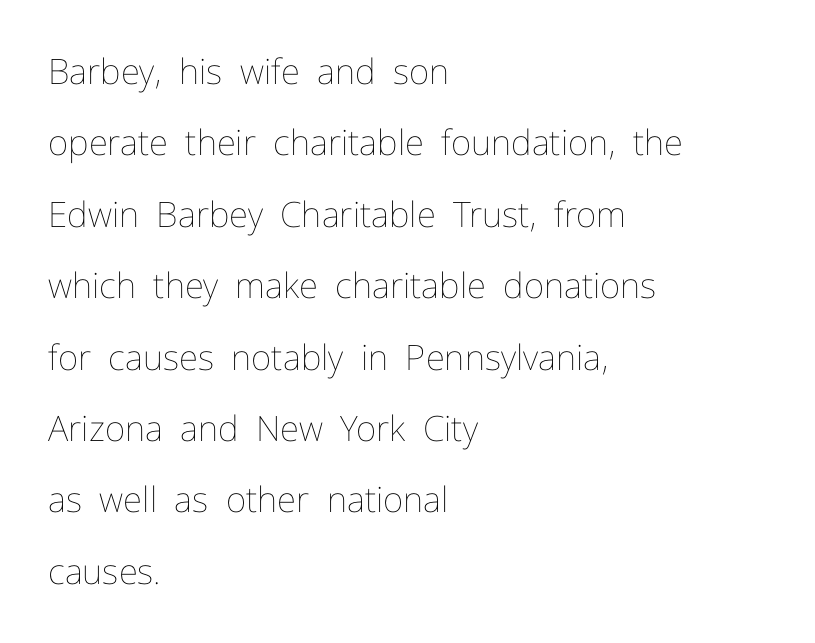
Q: Is the text bold? A: No.
Q: Is the text italic (slanted)? A: No, it is upright.
Q: Is the text underlined? A: No.
Q: How is the paragraph aligned? A: Left-aligned.
Q: Is the spacing between letters normal or unusually wide? A: Normal.
Q: Is the spacing between lines tight, normal or loose? A: Loose.
Q: Width (condensed, normal, or wide)? A: Normal.
Q: Stroke contrast? A: Low.
Q: x-height? A: Medium.
Q: Monospaced? A: No.
